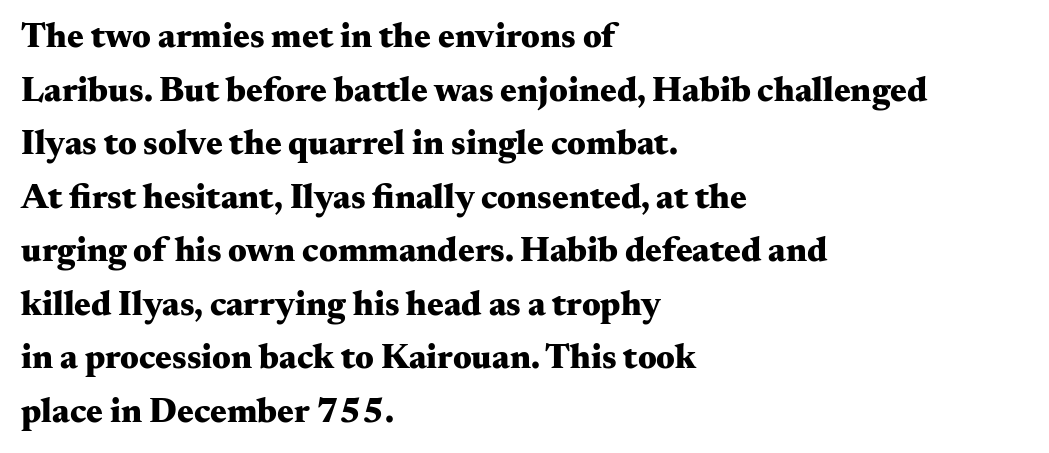
Q: Is the text bold? A: Yes.
Q: Is the text italic (slanted)? A: No, it is upright.
Q: Is the typeface a serif or a sans-serif typeface? A: Serif.
Q: Is the text underlined? A: No.
Q: How is the paragraph aligned? A: Left-aligned.
Q: Is the spacing between letters normal or unusually wide? A: Normal.
Q: Is the spacing between lines tight, normal or loose? A: Normal.
Q: Width (condensed, normal, or wide)? A: Wide.
Q: Stroke contrast? A: Medium.
Q: x-height? A: Small.
Q: Monospaced? A: No.
